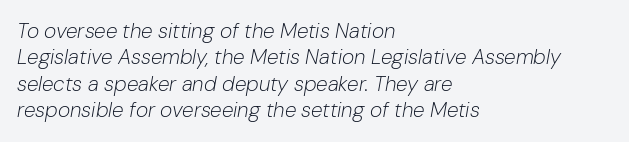
Between one letter and the next there's only the usual sliver of space. Caption: face not bold, strokes unweighted. The words here are not underlined. Where is the straight margin? On the left. The letters are slanted; this is an italic face. Regarding leading, the lines here are spaced in the standard way.
